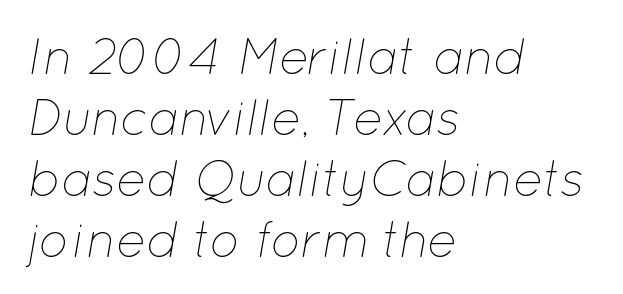
{"italic": "yes", "lean": "right", "slant_degrees": 12, "bold": "no", "weight": "thin", "width": "normal", "stroke_contrast": "low", "x_height": "medium", "monospaced": "no", "underline": "no", "align": "left", "line_spacing_ratio": 1.22, "letter_spacing": "normal", "letter_spacing_em": 0.0, "glyph_px": 50}
